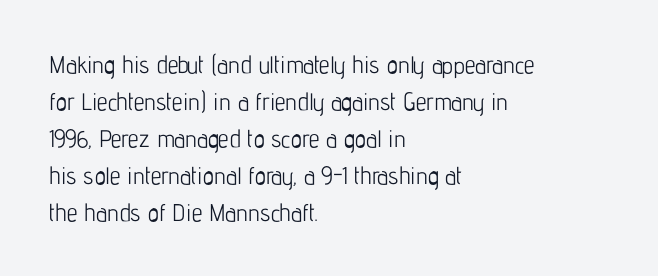
Vertical strokes here are truly vertical. Every row of glyphs begins at an identical x-position on the left. Between one letter and the next there's only the usual sliver of space. Only glyphs here, with clear space below each row.
